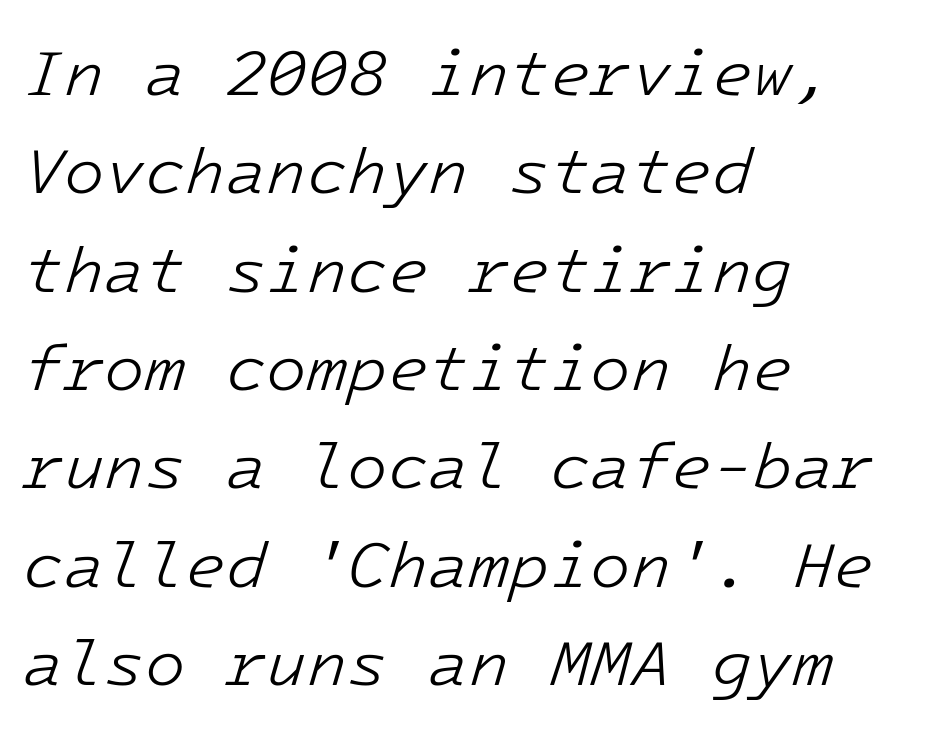
The image shows 66 px light type, italic (leaning right); set left-aligned, normal line spacing (1.49x), normal letter spacing, not underlined; low stroke contrast and a medium x-height.
